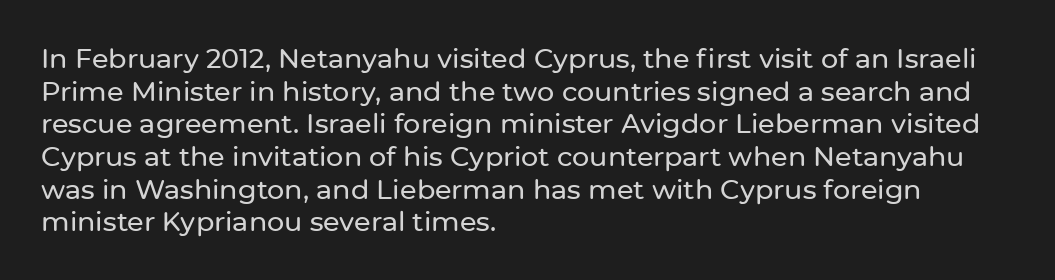
{"italic": "no", "underline": "no", "align": "left", "line_spacing_ratio": 1.21, "letter_spacing": "normal", "letter_spacing_em": 0.0, "glyph_px": 27}
